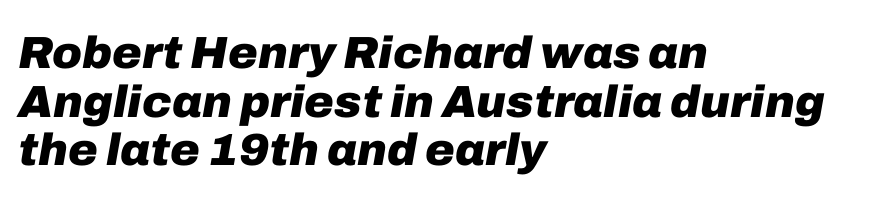
Q: Is the text bold? A: Yes.
Q: Is the text italic (slanted)? A: Yes, it leans right by about 10 degrees.
Q: Is the text underlined? A: No.
Q: How is the paragraph aligned? A: Left-aligned.
Q: Is the spacing between letters normal or unusually wide? A: Normal.
Q: Is the spacing between lines tight, normal or loose? A: Tight.
Q: Width (condensed, normal, or wide)? A: Normal.
Q: Stroke contrast? A: Low.
Q: x-height? A: Medium.
Q: Monospaced? A: No.
